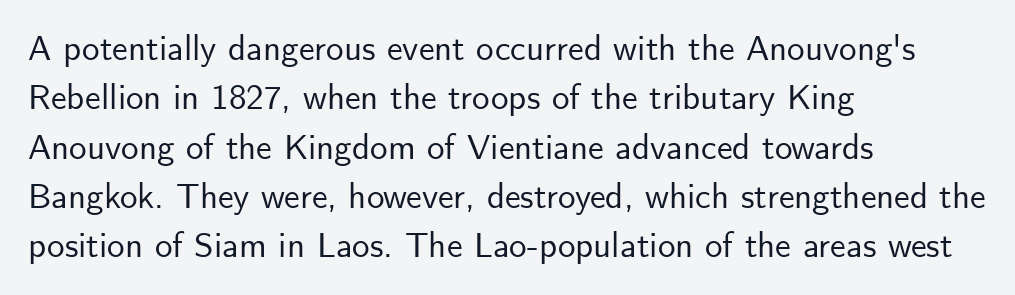
The image shows 35 px sans-serif type, upright; set left-aligned, normal line spacing (1.41x), normal letter spacing, not underlined; low stroke contrast and a small x-height.
